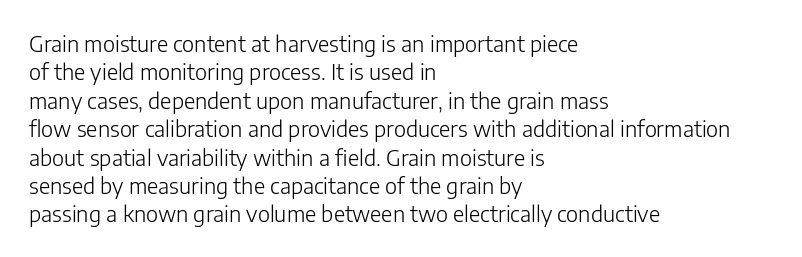
{"italic": "no", "bold": "no", "underline": "no", "align": "left", "line_spacing": "normal", "line_spacing_ratio": 1.29, "letter_spacing": "normal", "letter_spacing_em": 0.0, "glyph_px": 22}
